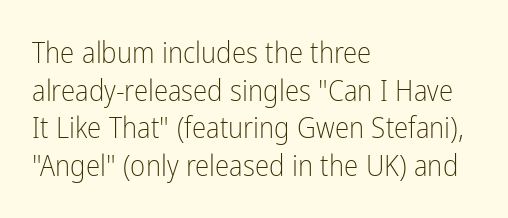
Descender tails drop into unmarked territory. This sample has the flowing, uneven cadence of proportional lettering. Upright lettering throughout. What's the leading like? Ordinary, nothing unusual. Standard letterfit; no display-style spreading of the glyphs. To sum up the face: it is a sans, with no serifs.
